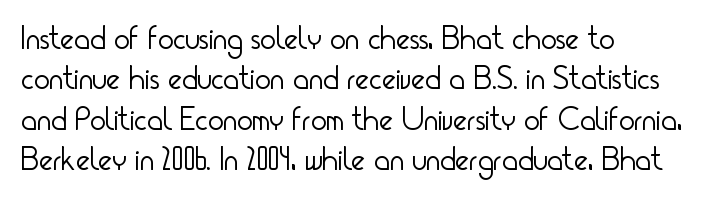
The passage shown is not underscored anywhere. The face used here is proportionally spaced, like ordinary book or web type. Nothing sits at the stroke ends, so this counts as sans-serif. The passage shown is not bold in any degree.
